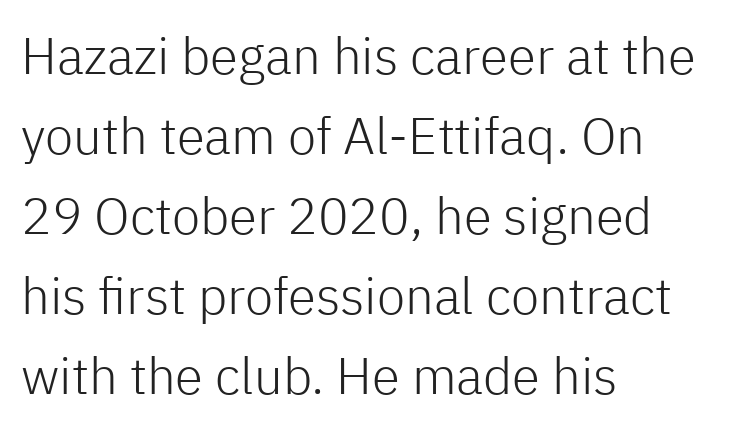
No feet cap the strokes, marking this as sans-serif type. These lines sit exactly where default settings would place them. Compared with typical body copy, the letter spacing here is the same. Do the characters align in a grid? No, the font is proportional. Weight class: somewhere from thin through regular. Notice how the passage keeps a crisp vertical edge on the left only.
